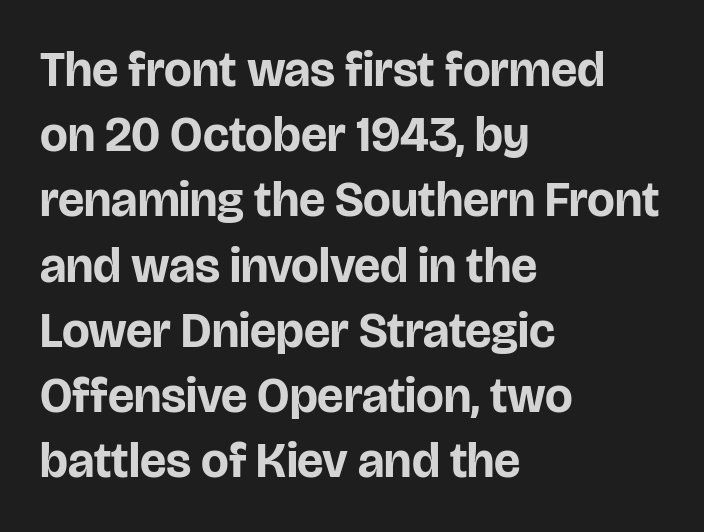
{"serif": "no", "italic": "no", "bold": "yes", "weight": "bold", "width": "normal", "stroke_contrast": "low", "x_height": "large", "monospaced": "no", "underline": "no", "align": "left", "line_spacing": "normal", "line_spacing_ratio": 1.33, "letter_spacing": "normal", "letter_spacing_em": 0.0, "glyph_px": 49}
